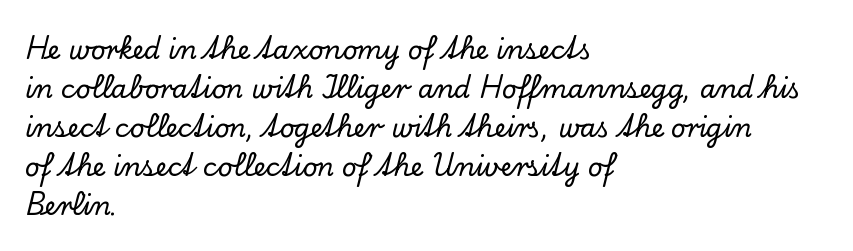
The image shows 26 px text type; set left-aligned, normal line spacing (1.5x), normal letter spacing, not underlined.
